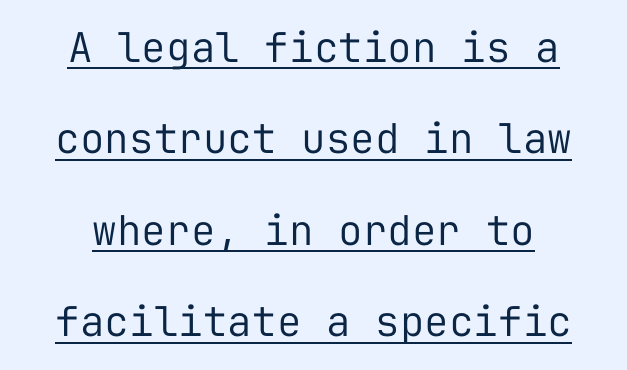
Nothing sits at the stroke ends, so this counts as sans-serif. Underlined type. Compared with a typical body face, this is equally light or lighter still. The lines in this sample share a center point and differ in where they start and stop. Do the characters align in a grid? Yes, the font is monospaced.
